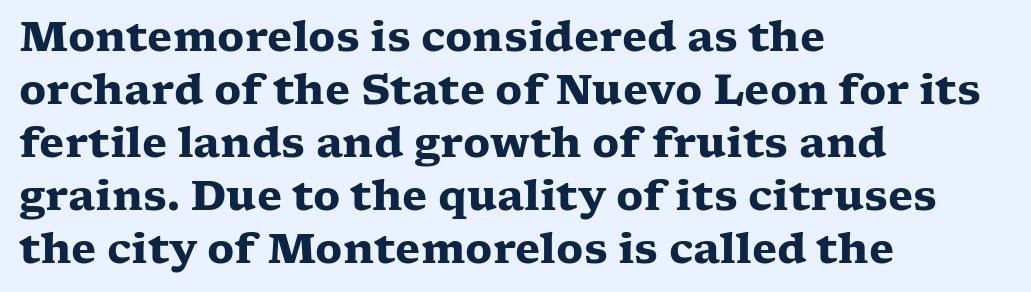
You could call the tracking neutral — neither tight nor loose. The glyphs in this specimen are seriffed. The specimen omits any rule beneath the text block's lines. The face used here is proportionally spaced, like ordinary book or web type. Reading down the block, your eye returns to a fixed left position each line.
